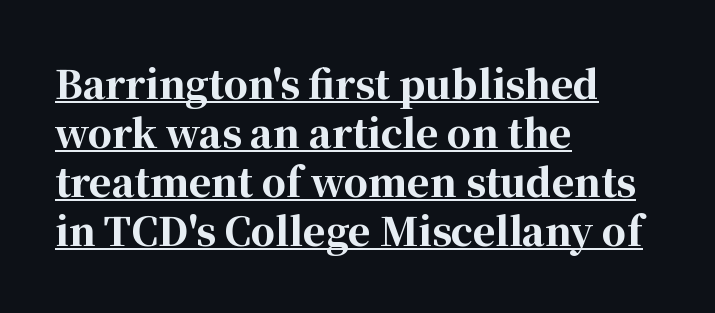
Q: Is the text bold? A: Yes.
Q: Is the text italic (slanted)? A: No, it is upright.
Q: Is the typeface a serif or a sans-serif typeface? A: Serif.
Q: Is the text underlined? A: Yes.
Q: How is the paragraph aligned? A: Left-aligned.
Q: Is the spacing between letters normal or unusually wide? A: Normal.
Q: Is the spacing between lines tight, normal or loose? A: Normal.
Q: Width (condensed, normal, or wide)? A: Normal.
Q: Stroke contrast? A: High.
Q: x-height? A: Medium.
Q: Monospaced? A: No.
